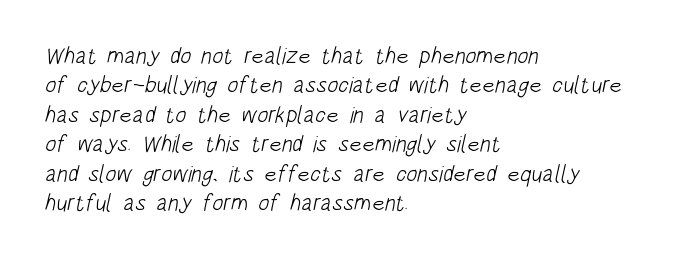
{"bold": "no", "underline": "no", "align": "left", "line_spacing": "normal", "line_spacing_ratio": 1.28, "letter_spacing": "normal", "letter_spacing_em": 0.0, "glyph_px": 23}
